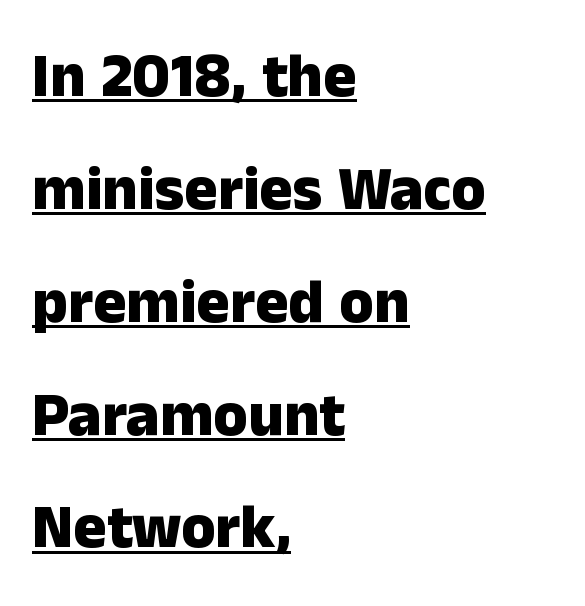
Q: Is the text bold? A: Yes.
Q: Is the text italic (slanted)? A: No, it is upright.
Q: Is the typeface a serif or a sans-serif typeface? A: Sans-serif.
Q: Is the text underlined? A: Yes.
Q: How is the paragraph aligned? A: Left-aligned.
Q: Is the spacing between letters normal or unusually wide? A: Normal.
Q: Width (condensed, normal, or wide)? A: Normal.
Q: Stroke contrast? A: Low.
Q: x-height? A: Medium.
Q: Monospaced? A: No.
